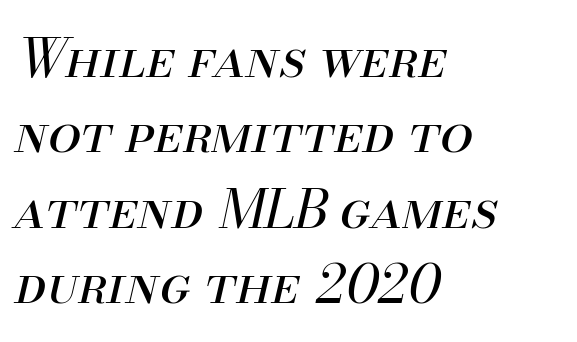
A typesetter would mark this as italic. The letters look calm and open, with moderate or lighter stems. Proportional: the letters do not fall into vertical columns. All the whitespace from short lines collects on the right.
